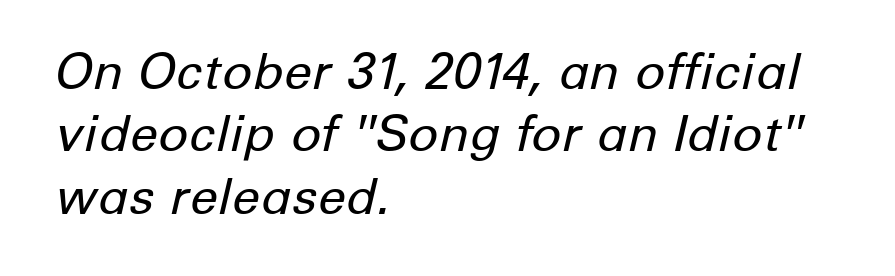
Q: Is the text bold? A: No.
Q: Is the text italic (slanted)? A: Yes, it leans right by about 12 degrees.
Q: Is the text underlined? A: No.
Q: How is the paragraph aligned? A: Left-aligned.
Q: Is the spacing between letters normal or unusually wide? A: Normal.
Q: Is the spacing between lines tight, normal or loose? A: Normal.
Q: Width (condensed, normal, or wide)? A: Normal.
Q: Stroke contrast? A: Low.
Q: x-height? A: Medium.
Q: Monospaced? A: No.
